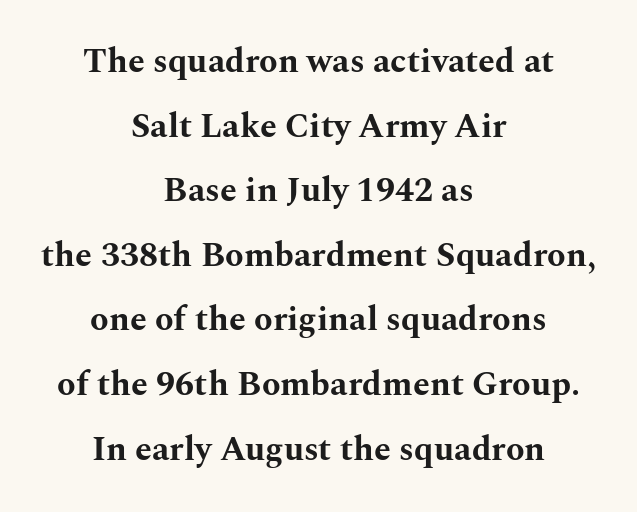
The area under the type is left untouched. The horizontal fit of the characters is conventional and even. The letters advance in unequal steps, a hallmark of proportional type. A typesetter would call this leading open, well beyond the default. This rendering employs a face with finishing strokes, i.e., a serif. Tall strokes in this sample are plumb rather than angled.
